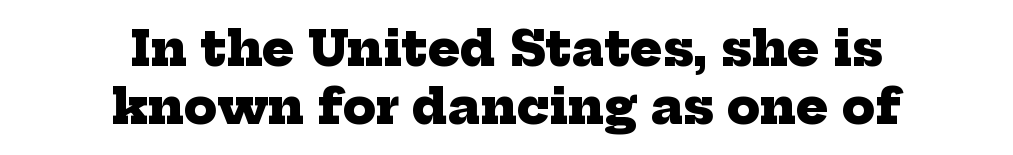
The image shows 48 px heavy serif type; set centered, line spacing 1.2x, normal letter spacing, not underlined; low stroke contrast and a medium x-height.
